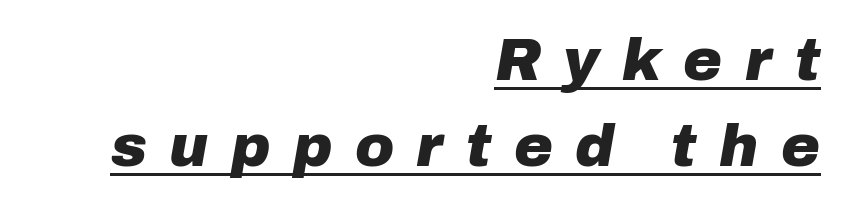
{"italic": "yes", "lean": "right", "slant_degrees": 10, "bold": "yes", "weight": "heavy", "width": "normal", "stroke_contrast": "low", "x_height": "medium", "monospaced": "no", "underline": "yes", "align": "right", "line_spacing": "normal", "line_spacing_ratio": 1.46, "letter_spacing": "wide", "letter_spacing_em": 0.38, "glyph_px": 59}
